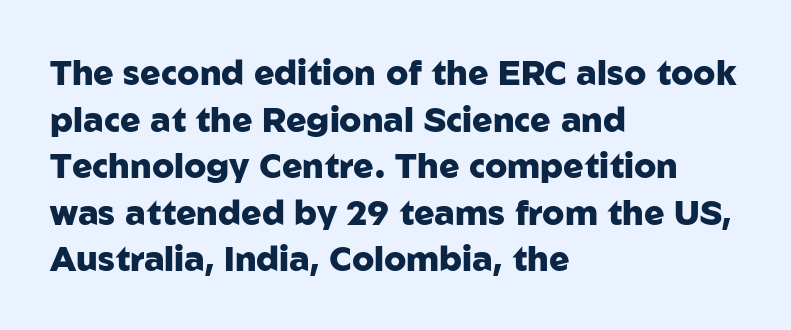
The image shows 34 px heavy sans-serif type, upright; set left-aligned, normal line spacing (1.37x), normal letter spacing, not underlined; low stroke contrast and a medium x-height.
